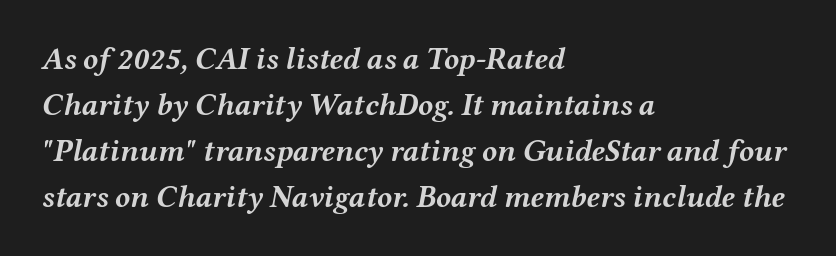
The image shows 31 px semibold, wide type, italic (leaning right); set left-aligned, normal line spacing (1.48x), normal letter spacing, not underlined; medium stroke contrast and a medium x-height.
